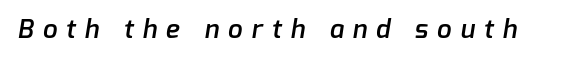
Each row of text sits above clean, open space. The sample has been set in demibold, a notch under bold. Observe the wide spacing: letters keep a clear distance from each other.
